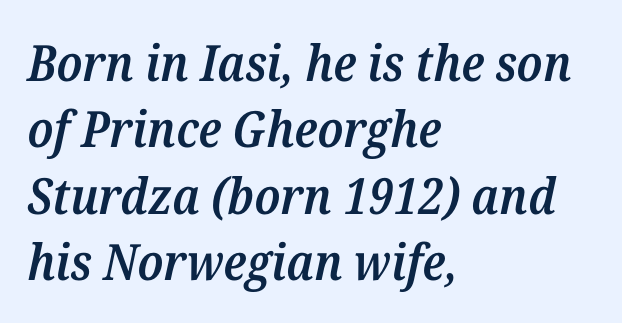
Honestly, there is no underline to notice here at all. The typesetter chose a ragged-right arrangement here. Whoever set this chose a conventional vertical rhythm. I'd call this a serif setting — the letters wear small feet.
